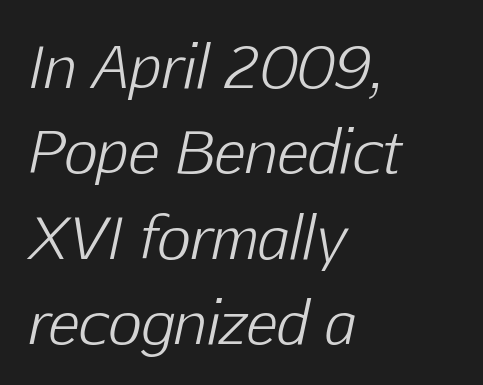
The image shows 58 px light type, italic (leaning right); set left-aligned, normal line spacing (1.47x), normal letter spacing, not underlined; low stroke contrast and a medium x-height.
